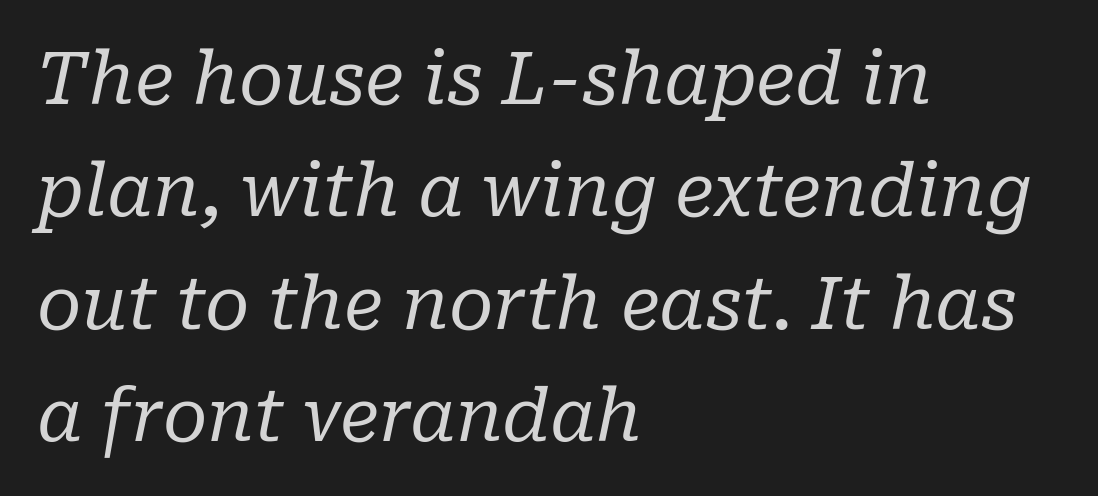
The image shows 72 px regular-weight serif type, italic (leaning right); set left-aligned, normal line spacing (1.56x), normal letter spacing, not underlined; low stroke contrast and a medium x-height.
